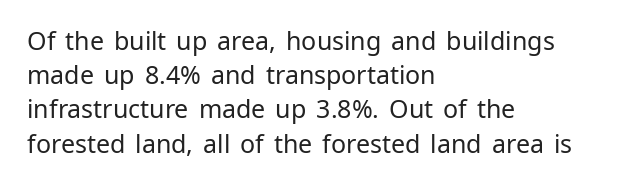
Q: Is the text bold? A: No.
Q: Is the text italic (slanted)? A: No, it is upright.
Q: Is the text underlined? A: No.
Q: How is the paragraph aligned? A: Left-aligned.
Q: Is the spacing between letters normal or unusually wide? A: Normal.
Q: Is the spacing between lines tight, normal or loose? A: Normal.
